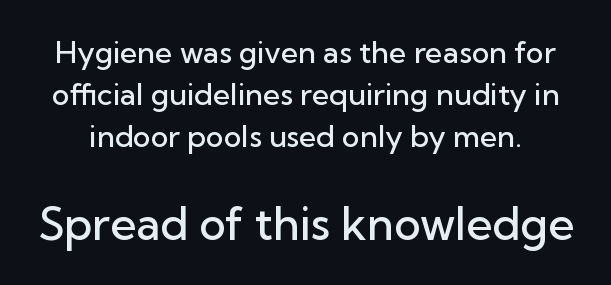
Q: Is the text bold? A: Semi-bold.
Q: Is the text italic (slanted)? A: No, it is upright.
Q: Is the typeface a serif or a sans-serif typeface? A: Sans-serif.
Q: Is the text underlined? A: No.
Q: Is the spacing between letters normal or unusually wide? A: Normal.
Q: Is the spacing between lines tight, normal or loose? A: Normal.
Q: Which block of text is set in a larger size, the first (top) or the second (bottom)? A: The second (bottom) one.
Q: Width (condensed, normal, or wide)? A: Normal.
Q: Stroke contrast? A: Low.
Q: x-height? A: Medium.
Q: Monospaced? A: No.
